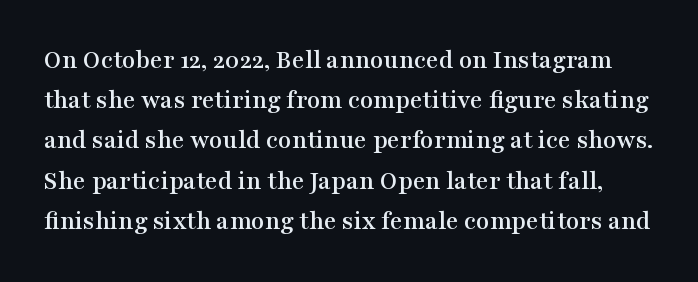
Q: Is the text italic (slanted)? A: No, it is upright.
Q: Is the text underlined? A: No.
Q: Is the spacing between letters normal or unusually wide? A: Normal.
Q: Is the spacing between lines tight, normal or loose? A: Normal.
